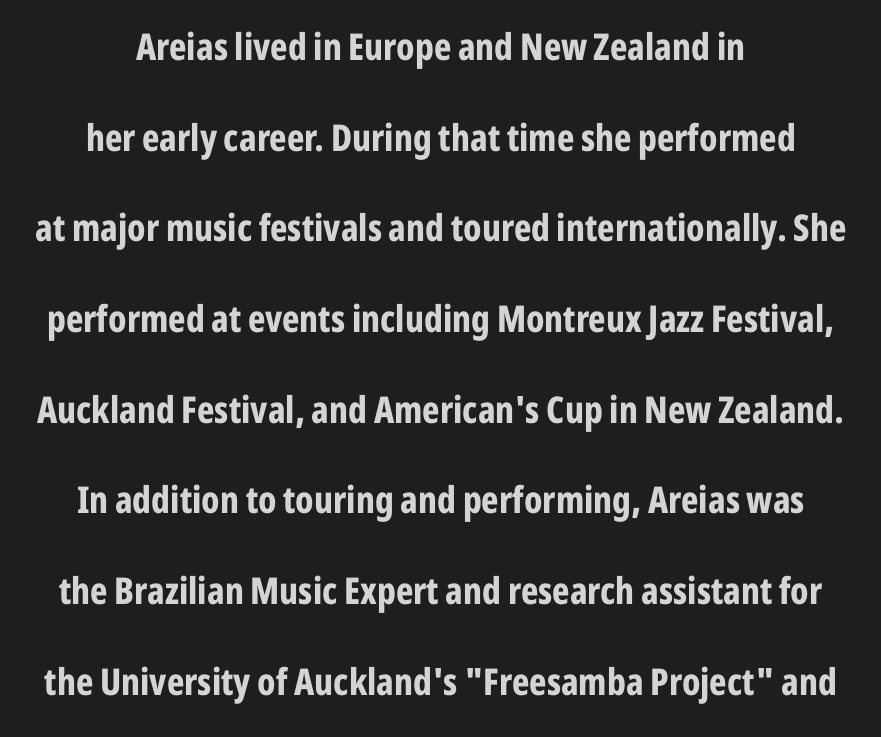
Q: Is the text bold? A: Yes.
Q: Is the text italic (slanted)? A: No, it is upright.
Q: Is the typeface a serif or a sans-serif typeface? A: Sans-serif.
Q: Is the text underlined? A: No.
Q: Is the spacing between letters normal or unusually wide? A: Normal.
Q: Is the spacing between lines tight, normal or loose? A: Loose.
Q: Width (condensed, normal, or wide)? A: Condensed.
Q: Stroke contrast? A: Low.
Q: x-height? A: Medium.
Q: Monospaced? A: No.
